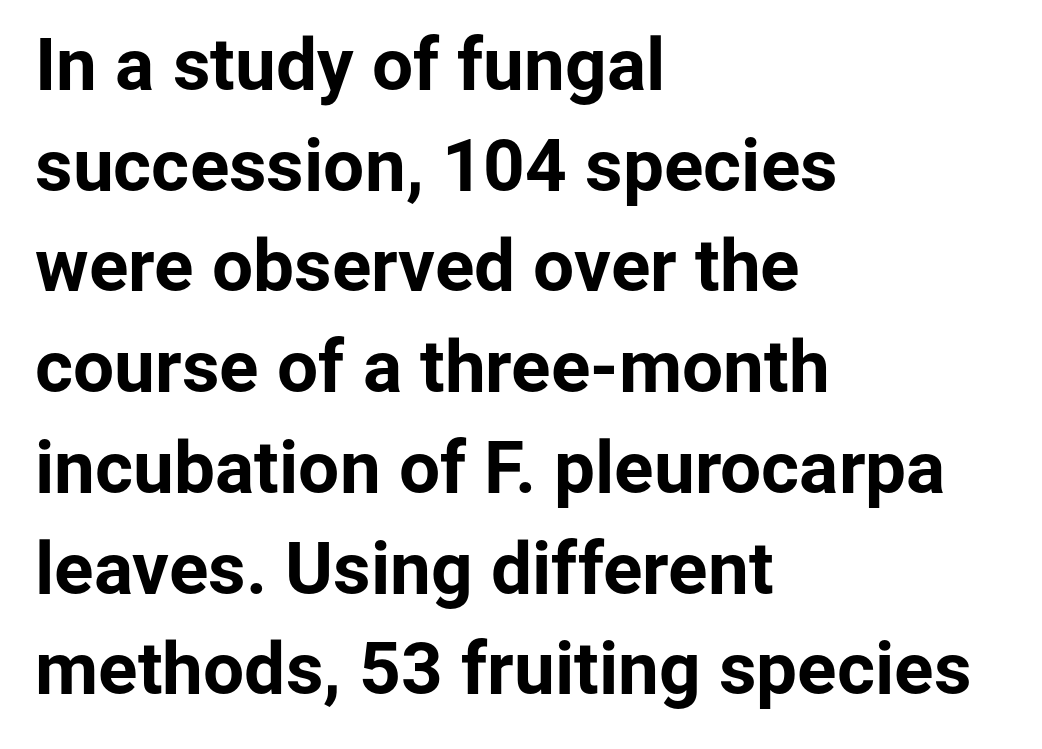
The image shows 73 px bold sans-serif type, upright; set left-aligned, normal line spacing (1.38x), normal letter spacing, not underlined; low stroke contrast and a medium x-height.
